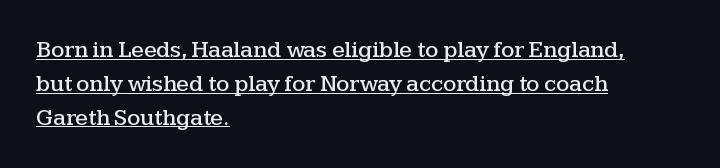
Q: Is the text italic (slanted)? A: No, it is upright.
Q: Is the text underlined? A: Yes.
Q: How is the paragraph aligned? A: Left-aligned.
Q: Is the spacing between letters normal or unusually wide? A: Normal.
Q: Is the spacing between lines tight, normal or loose? A: Normal.
